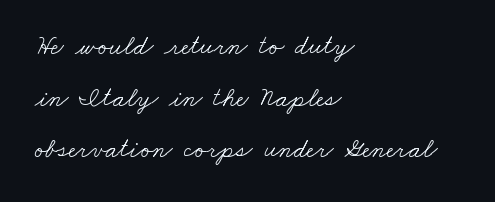
{"bold": "no", "underline": "no", "align": "left", "line_spacing": "loose", "line_spacing_ratio": 1.91, "letter_spacing": "normal", "letter_spacing_em": 0.0, "glyph_px": 27}
